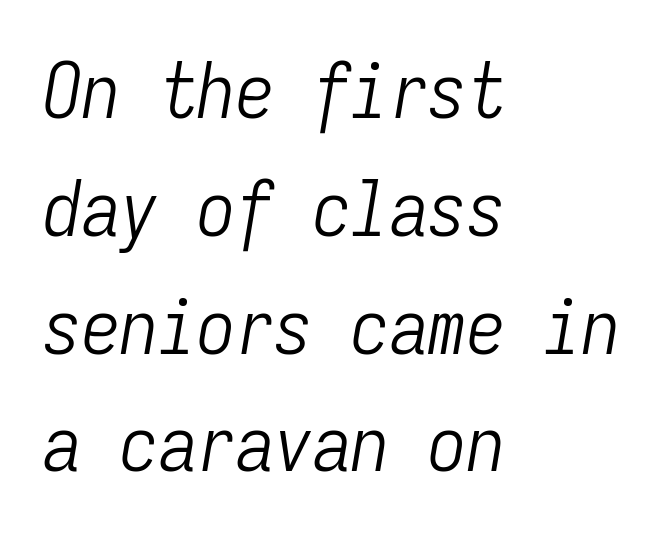
Q: Is the text bold? A: No.
Q: Is the text italic (slanted)? A: Yes, it leans right by about 9 degrees.
Q: Is the text underlined? A: No.
Q: How is the paragraph aligned? A: Left-aligned.
Q: Is the spacing between letters normal or unusually wide? A: Normal.
Q: Is the spacing between lines tight, normal or loose? A: Normal.
Q: Width (condensed, normal, or wide)? A: Condensed.
Q: Stroke contrast? A: Low.
Q: x-height? A: Medium.
Q: Monospaced? A: Yes.
